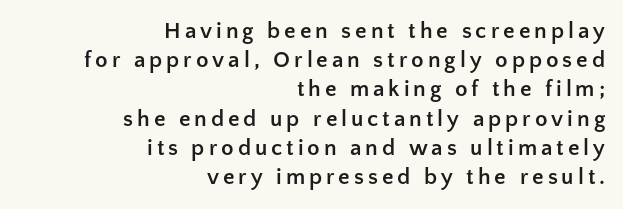
The image shows 23 px bold type, upright; set right-aligned, normal line spacing (1.27x), not underlined.
